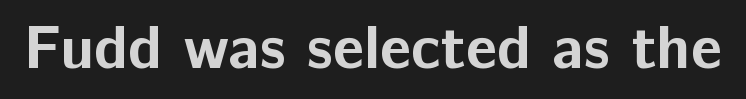
{"serif": "no", "italic": "no", "bold": "yes", "weight": "bold", "width": "normal", "stroke_contrast": "low", "x_height": "medium", "monospaced": "no", "underline": "no", "letter_spacing": "normal", "letter_spacing_em": 0.0, "glyph_px": 62}
